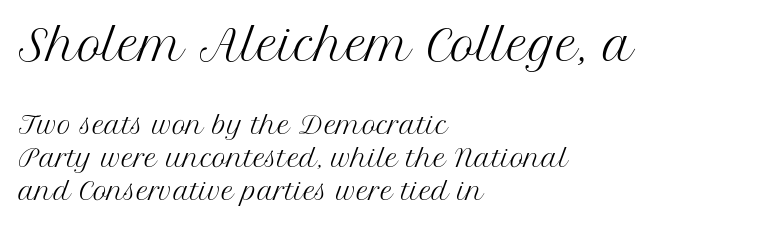
{"bold": "no", "weight": "regular", "width": "normal", "stroke_contrast": "medium", "x_height": "medium", "monospaced": "no", "underline": "no", "align": "left", "line_spacing": "normal", "line_spacing_ratio": 1.37, "letter_spacing": "normal", "letter_spacing_em": 0.0, "larger_block": "first", "size_ratio": 1.75, "glyph_px": 42}
